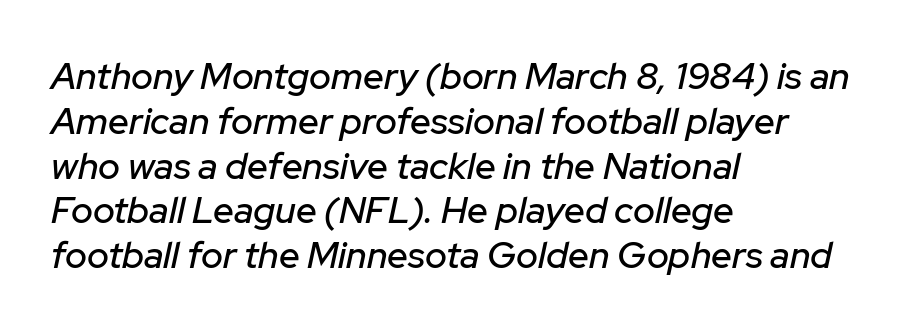
The image shows 37 px text type, italic (leaning right); set left-aligned, line spacing 1.21x, normal letter spacing, not underlined; low stroke contrast and a medium x-height.
